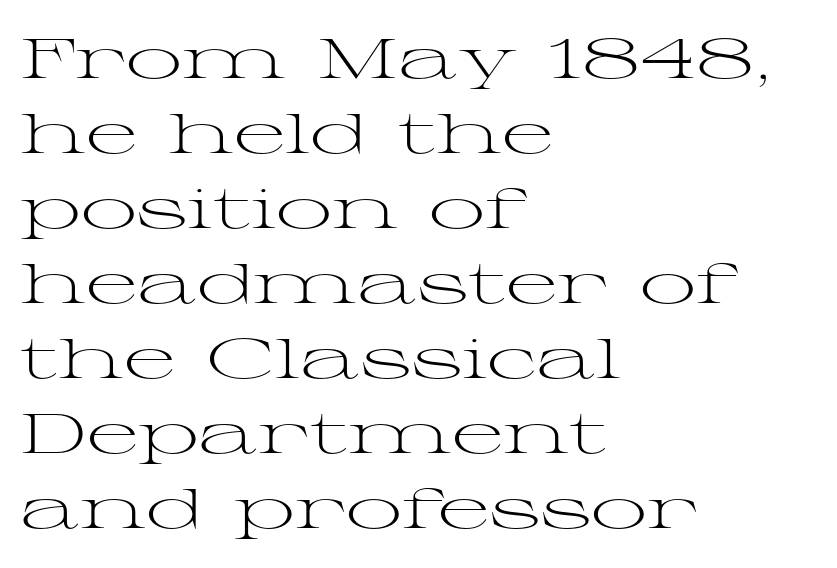
Underlining? Definitely not there. Character widths vary here, with narrow letters taking less room than wide ones. This rendering leaves character spacing at its baseline value. This rendering employs a face with finishing strokes, i.e., a serif. You can tell it's not italic because the verticals are truly vertical. The space between consecutive lines is moderate.
